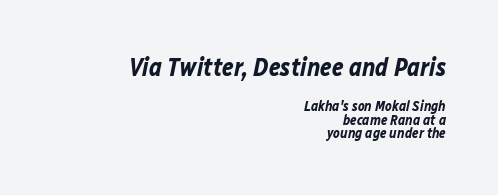
The horizontal fit of the characters is conventional and even. Beneath every word, the page is bare. A flush-right, rag-left setting is used for this passage. Observe the lean: these are italic letterforms.
